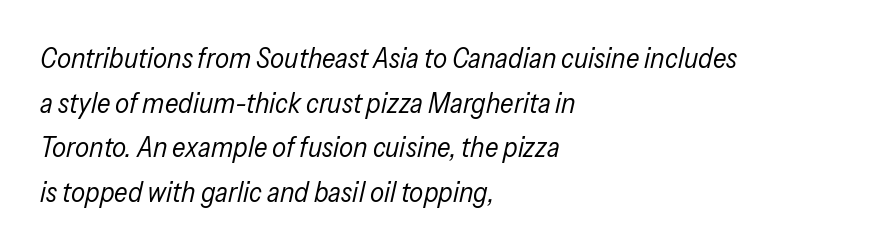
The image shows 28 px regular-weight, condensed type, italic (leaning right); set left-aligned, normal line spacing (1.59x), normal letter spacing, not underlined; low stroke contrast and a medium x-height.
